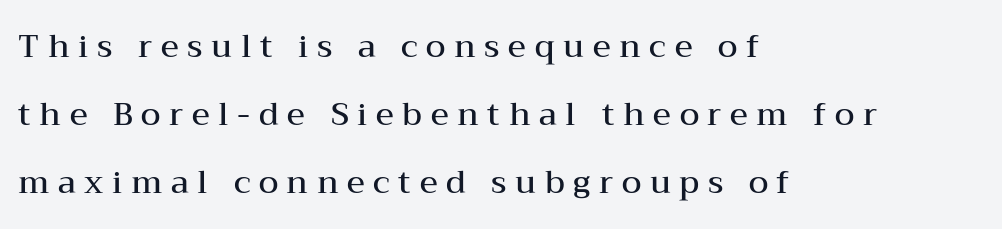
The image shows 32 px semibold, wide serif type, upright; set left-aligned, loose line spacing (2.12x), unusually wide letter spacing (+0.27 em), not underlined; medium stroke contrast and a medium x-height.
